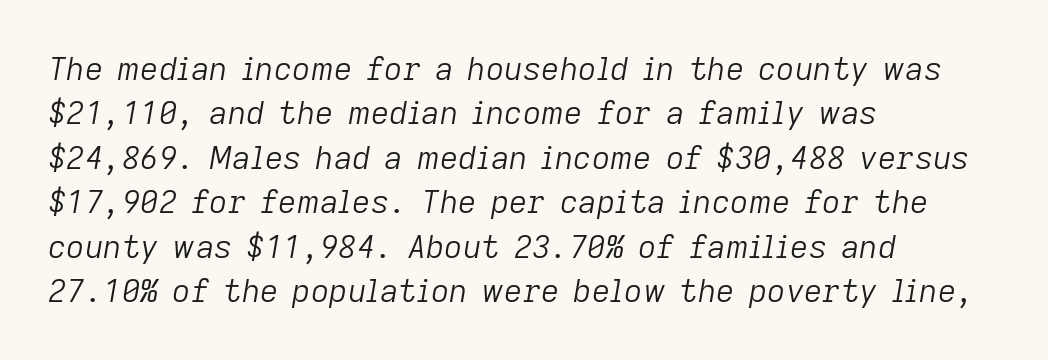
Q: Is the text bold? A: No.
Q: Is the text italic (slanted)? A: Yes, it leans right by about 9 degrees.
Q: Is the text underlined? A: No.
Q: How is the paragraph aligned? A: Left-aligned.
Q: Is the spacing between letters normal or unusually wide? A: Normal.
Q: Is the spacing between lines tight, normal or loose? A: Normal.
Q: Width (condensed, normal, or wide)? A: Normal.
Q: Stroke contrast? A: Low.
Q: x-height? A: Medium.
Q: Monospaced? A: No.
